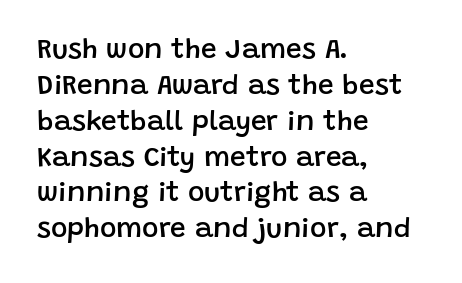
The image shows 28 px semibold sans-serif type, upright; set left-aligned, normal line spacing (1.28x), normal letter spacing, not underlined; low stroke contrast and a large x-height.
